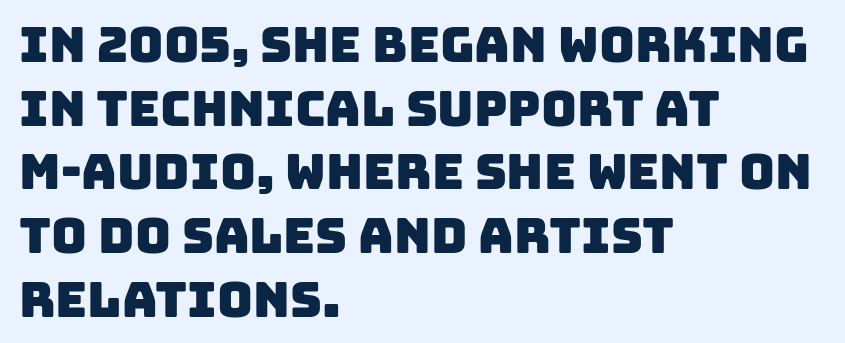
Q: Is the typeface a serif or a sans-serif typeface? A: Sans-serif.
Q: Is the text underlined? A: No.
Q: How is the paragraph aligned? A: Left-aligned.
Q: Is the spacing between letters normal or unusually wide? A: Normal.
Q: Is the spacing between lines tight, normal or loose? A: Normal.
Q: Width (condensed, normal, or wide)? A: Normal.
Q: Stroke contrast? A: Low.
Q: x-height? A: Large.
Q: Monospaced? A: No.
